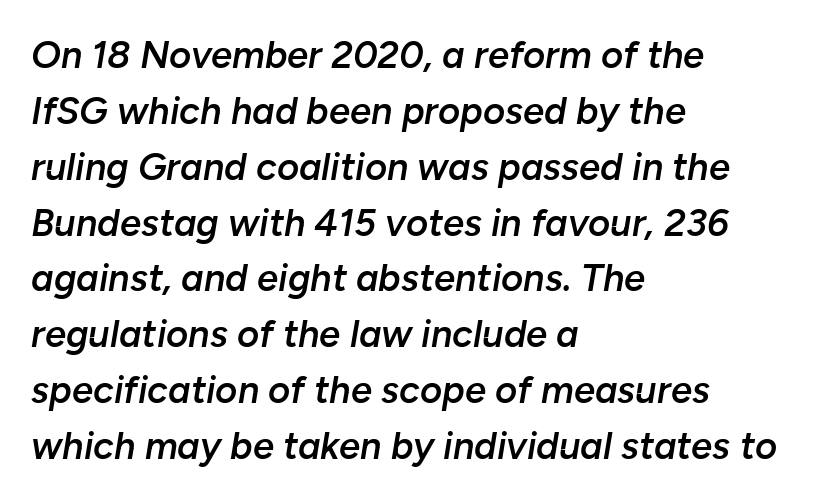
Q: Is the text bold? A: Semi-bold.
Q: Is the text italic (slanted)? A: Yes, it leans right by about 10 degrees.
Q: Is the text underlined? A: No.
Q: How is the paragraph aligned? A: Left-aligned.
Q: Is the spacing between letters normal or unusually wide? A: Normal.
Q: Is the spacing between lines tight, normal or loose? A: Normal.
Q: Width (condensed, normal, or wide)? A: Normal.
Q: Stroke contrast? A: Low.
Q: x-height? A: Medium.
Q: Monospaced? A: No.
